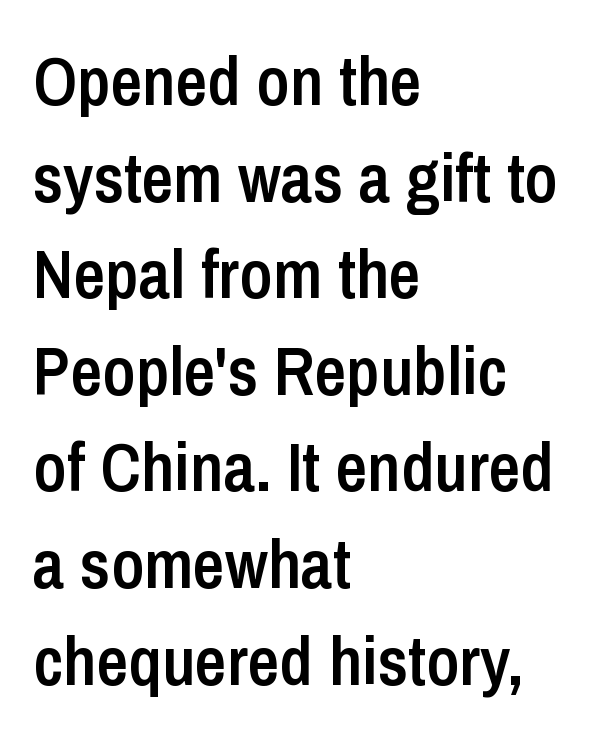
{"serif": "no", "italic": "no", "bold": "semi", "weight": "semibold", "width": "condensed", "stroke_contrast": "low", "x_height": "medium", "monospaced": "no", "underline": "no", "align": "left", "line_spacing": "normal", "line_spacing_ratio": 1.4, "letter_spacing": "normal", "letter_spacing_em": 0.0, "glyph_px": 69}
